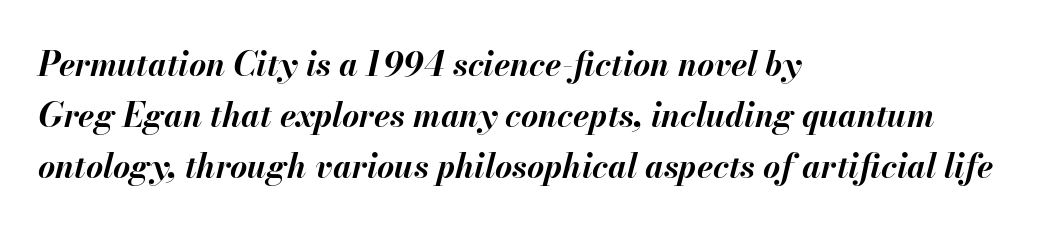
The image shows 33 px bold type, italic (leaning right); set left-aligned, normal line spacing (1.54x), normal letter spacing, not underlined; medium stroke contrast and a small x-height.
